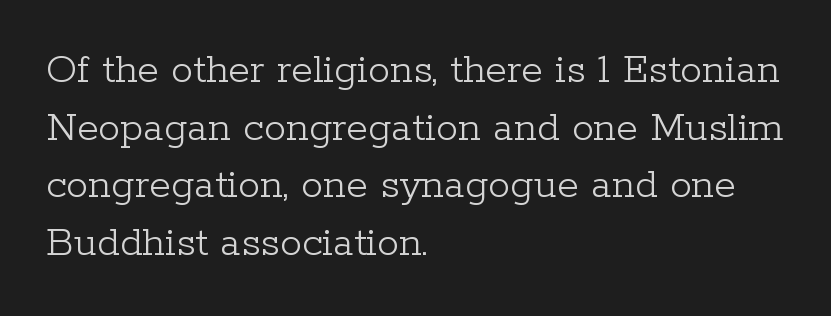
Q: Is the text bold? A: No.
Q: Is the text italic (slanted)? A: No, it is upright.
Q: Is the typeface a serif or a sans-serif typeface? A: Serif.
Q: Is the text underlined? A: No.
Q: How is the paragraph aligned? A: Left-aligned.
Q: Is the spacing between letters normal or unusually wide? A: Normal.
Q: Is the spacing between lines tight, normal or loose? A: Normal.
Q: Width (condensed, normal, or wide)? A: Normal.
Q: Stroke contrast? A: Low.
Q: x-height? A: Medium.
Q: Monospaced? A: No.
